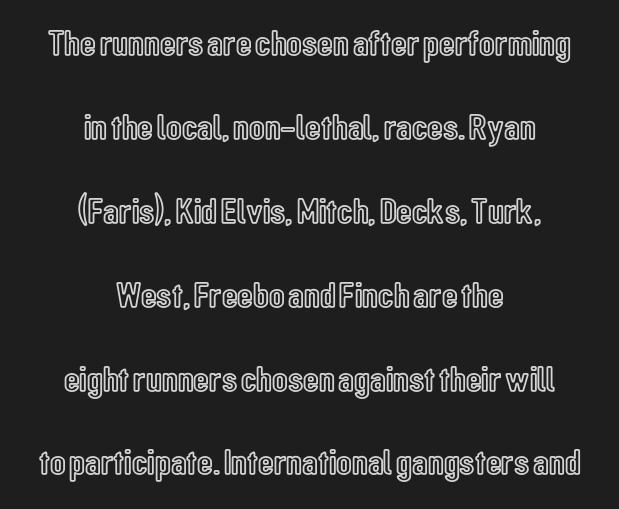
The image shows 36 px condensed type, upright; set centered, loose line spacing (2.33x), normal letter spacing, not underlined; a medium x-height.
